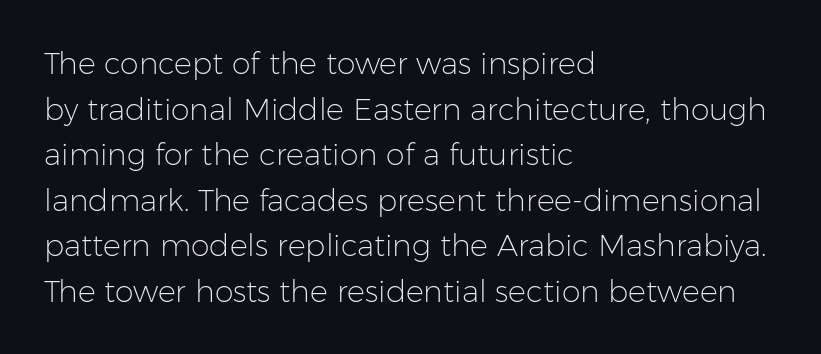
The image shows 30 px light sans-serif type, upright; set left-aligned, normal line spacing (1.52x), normal letter spacing, not underlined; low stroke contrast and a medium x-height.
